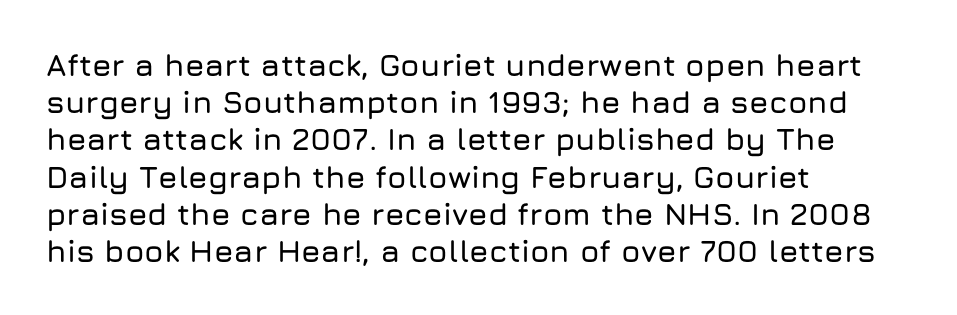
Q: Is the text italic (slanted)? A: No, it is upright.
Q: Is the typeface a serif or a sans-serif typeface? A: Sans-serif.
Q: Is the text underlined? A: No.
Q: How is the paragraph aligned? A: Left-aligned.
Q: Is the spacing between letters normal or unusually wide? A: Normal.
Q: Width (condensed, normal, or wide)? A: Normal.
Q: Stroke contrast? A: Low.
Q: x-height? A: Medium.
Q: Monospaced? A: No.
